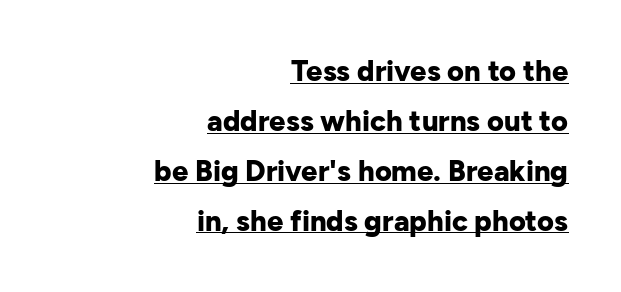
Varying glyph widths throughout — classic text-font behaviour. Nothing sits at the stroke ends, so this counts as sans-serif. A student would call this right alignment; a typographer would say flush right, rag left. When letters stand straight like this, we call the style roman or upright. Heft: maximum for text — a bold.
